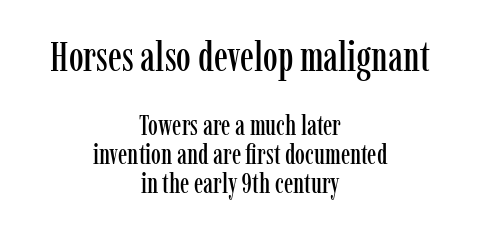
The letterforms sit shoulder to shoulder at normal distance. When letters stand straight like this, we call the style roman or upright. Leading: reduced. Each letter keeps its own natural width here, so spacing adapts to shape.
